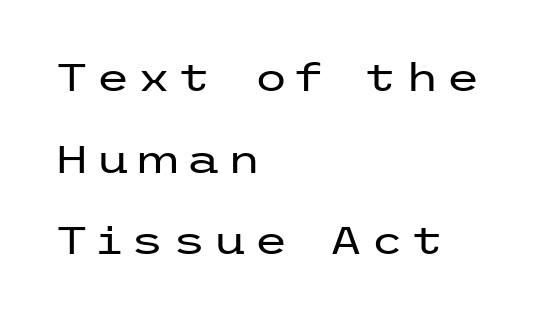
Q: Is the text bold? A: No.
Q: Is the text italic (slanted)? A: No, it is upright.
Q: Is the typeface a serif or a sans-serif typeface? A: Sans-serif.
Q: Is the text underlined? A: No.
Q: How is the paragraph aligned? A: Left-aligned.
Q: Is the spacing between lines tight, normal or loose? A: Loose.
Q: Width (condensed, normal, or wide)? A: Wide.
Q: Stroke contrast? A: Low.
Q: x-height? A: Medium.
